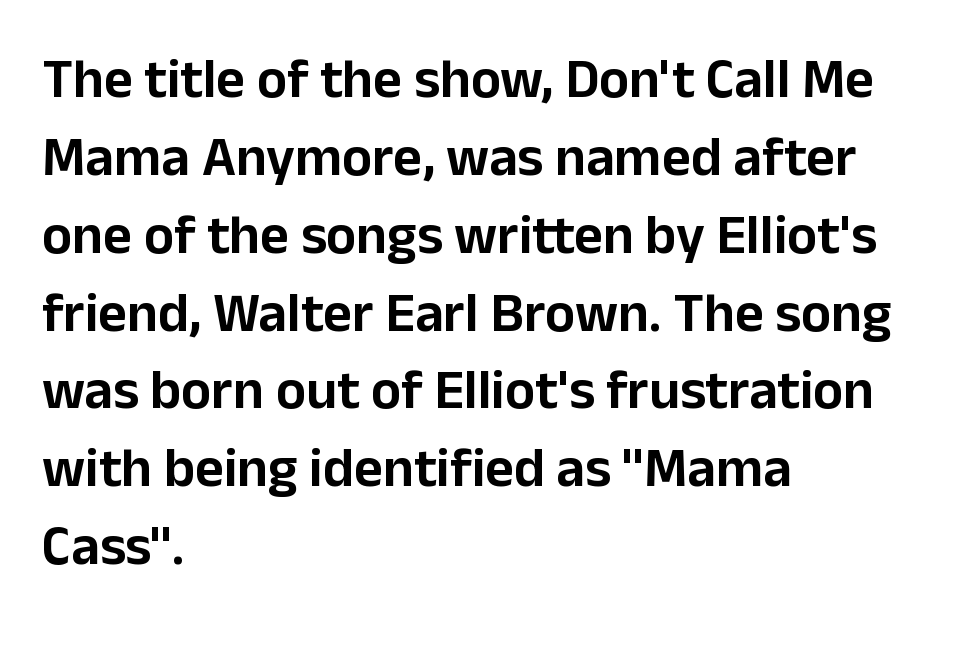
Q: Is the text italic (slanted)? A: No, it is upright.
Q: Is the typeface a serif or a sans-serif typeface? A: Sans-serif.
Q: Is the text underlined? A: No.
Q: How is the paragraph aligned? A: Left-aligned.
Q: Is the spacing between letters normal or unusually wide? A: Normal.
Q: Is the spacing between lines tight, normal or loose? A: Normal.
Q: Width (condensed, normal, or wide)? A: Normal.
Q: Stroke contrast? A: Low.
Q: x-height? A: Medium.
Q: Monospaced? A: No.
